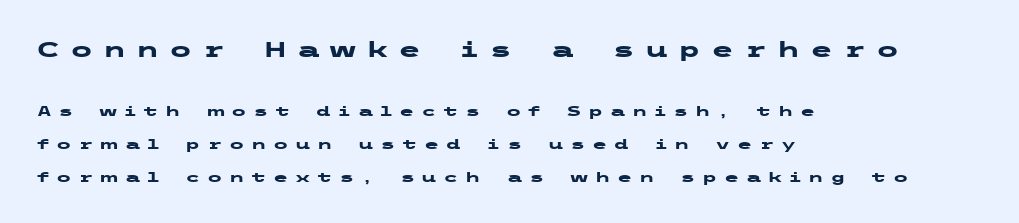
{"italic": "no", "bold": "yes", "underline": "no", "align": "left", "line_spacing": "loose", "line_spacing_ratio": 2.35, "letter_spacing": "wide", "letter_spacing_em": 0.47, "larger_block": "first", "size_ratio": 1.5, "glyph_px": 21}
